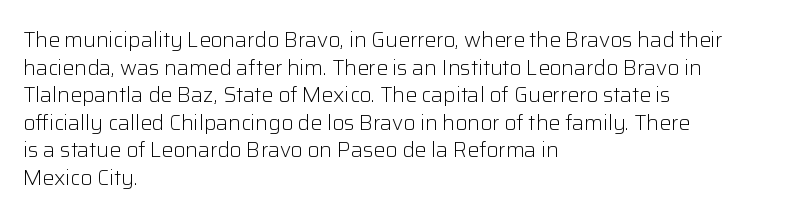
Teacher's note: observe the even left margin — that is flush-left alignment. The line texture is even and compact thanks to regular tracking. The lettering stays uniformly vertical, giving the passage a roman look. The baseline area is clear.
